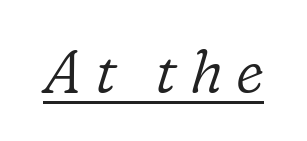
The strokes carry an ordinary text weight at most. Note the varied advance widths — an 'i' is clearly narrower than an 'm'. Underline: present. The axis of the letterforms is tilted away from vertical. The glyphs in this specimen are seriffed.
